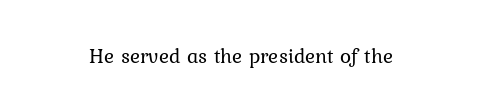
The image shows 21 px text type, upright; set normal letter spacing, not underlined.
